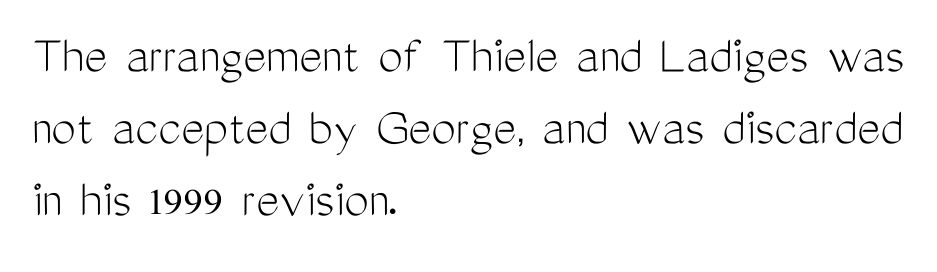
The image shows 55 px light, condensed sans-serif type, upright; set left-aligned, normal line spacing (1.31x), normal letter spacing, not underlined; medium stroke contrast and a medium x-height.
